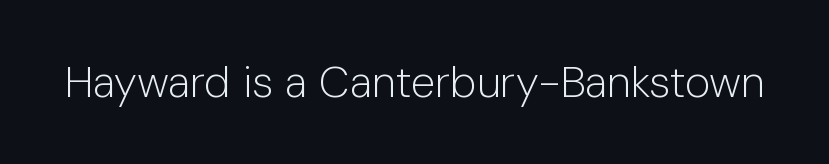
The passage shown is typed in a proportional face where columns would drift. In terms of letterform style, serifs are entirely absent. Decoration check: the copy has no underline. This is not heavy type; no bold has been used.
